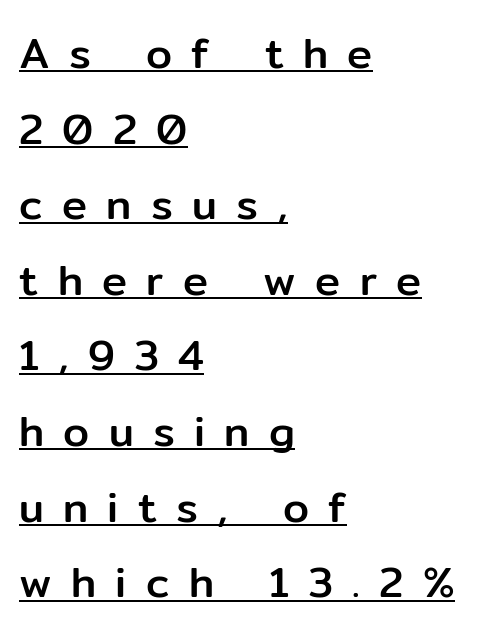
A classic flush-left, rag-right setting is used for this passage. These characters rest on top of a visible drawn line. You could not count columns in this text — the font is proportionally spaced. A sans-serif font was chosen for this passage.
